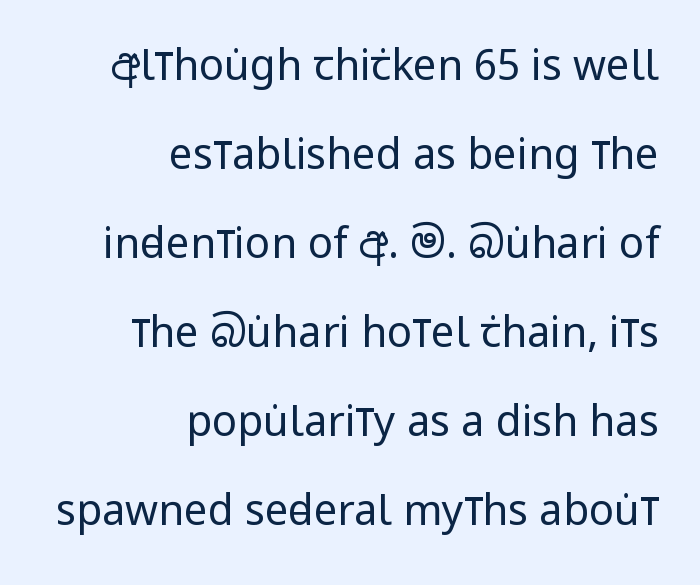
Q: Is the text bold? A: No.
Q: Is the text italic (slanted)? A: No, it is upright.
Q: Is the typeface a serif or a sans-serif typeface? A: Sans-serif.
Q: Is the text underlined? A: No.
Q: How is the paragraph aligned? A: Right-aligned.
Q: Is the spacing between letters normal or unusually wide? A: Normal.
Q: Is the spacing between lines tight, normal or loose? A: Loose.
Q: Width (condensed, normal, or wide)? A: Condensed.
Q: Stroke contrast? A: Low.
Q: x-height? A: Large.
Q: Monospaced? A: No.
